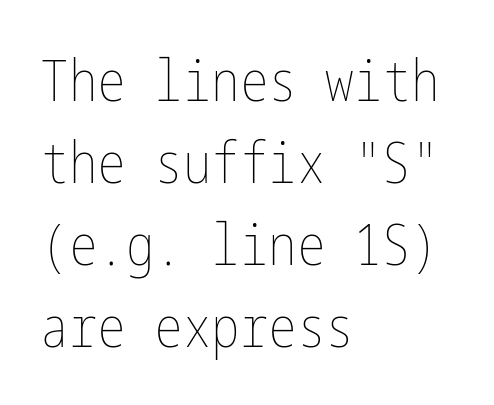
The image shows 57 px thin, condensed type, upright; set left-aligned, normal line spacing (1.44x), normal letter spacing, not underlined; low stroke contrast and a medium x-height.
